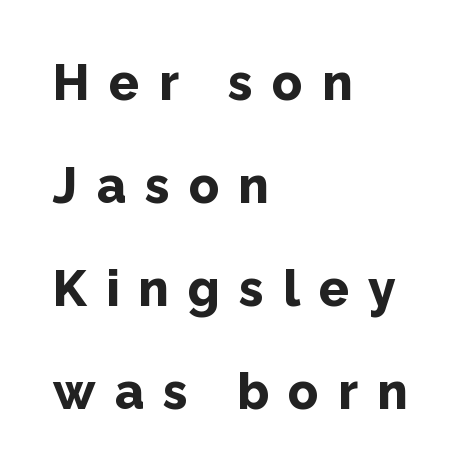
Varying glyph widths throughout — classic text-font behaviour. Layout note: lines flush left. This is sans-serif lettering, the kind often seen on screens and signage. The passage shown is emphatically bold. In terms of posture, this sample is upright. Each new line begins a long way beneath the previous one.
